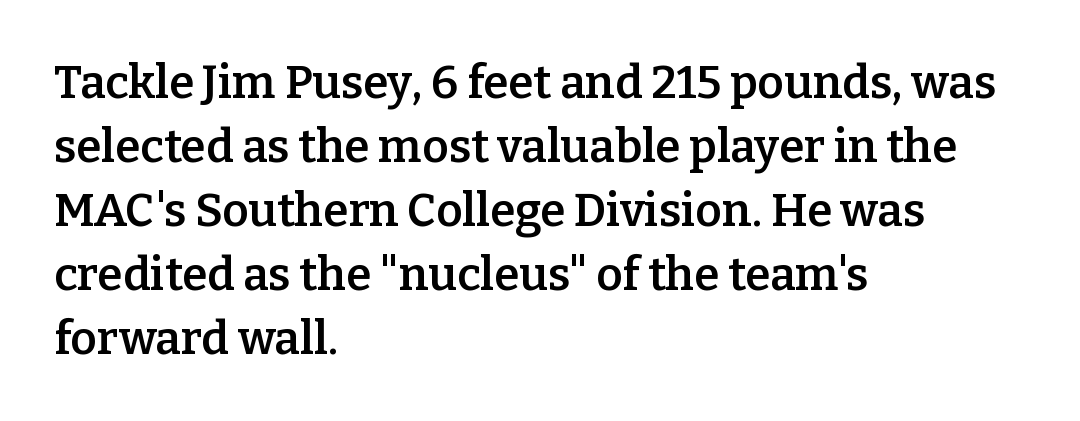
{"serif": "yes", "italic": "no", "bold": "semi", "weight": "semibold", "width": "normal", "stroke_contrast": "low", "x_height": "medium", "monospaced": "no", "underline": "no", "align": "left", "line_spacing": "normal", "line_spacing_ratio": 1.39, "letter_spacing": "normal", "letter_spacing_em": 0.0, "glyph_px": 46}
